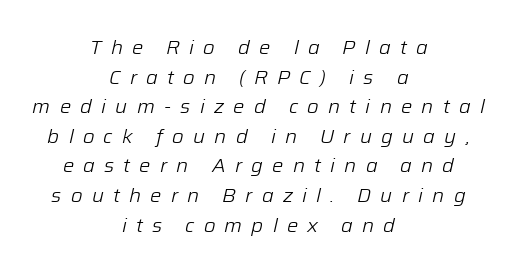
Q: Is the text bold? A: No.
Q: Is the text italic (slanted)? A: Yes, it leans right by about 12 degrees.
Q: Is the text underlined? A: No.
Q: How is the paragraph aligned? A: Centered.
Q: Is the spacing between letters normal or unusually wide? A: Unusually wide.
Q: Is the spacing between lines tight, normal or loose? A: Normal.
